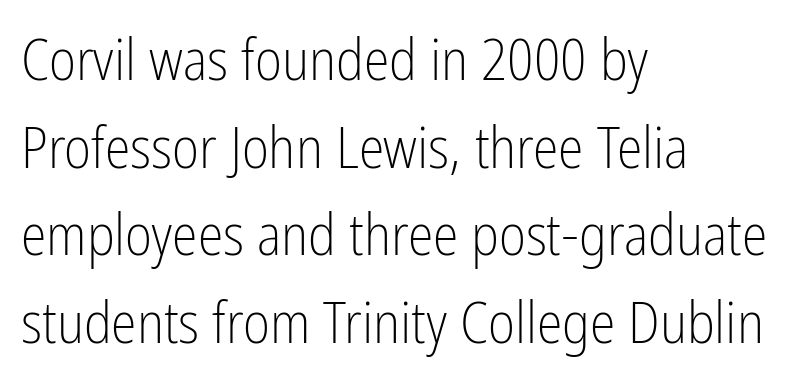
Q: Is the text bold? A: No.
Q: Is the text italic (slanted)? A: No, it is upright.
Q: Is the typeface a serif or a sans-serif typeface? A: Sans-serif.
Q: Is the text underlined? A: No.
Q: How is the paragraph aligned? A: Left-aligned.
Q: Is the spacing between letters normal or unusually wide? A: Normal.
Q: Is the spacing between lines tight, normal or loose? A: Normal.
Q: Width (condensed, normal, or wide)? A: Condensed.
Q: Stroke contrast? A: Low.
Q: x-height? A: Medium.
Q: Monospaced? A: No.
